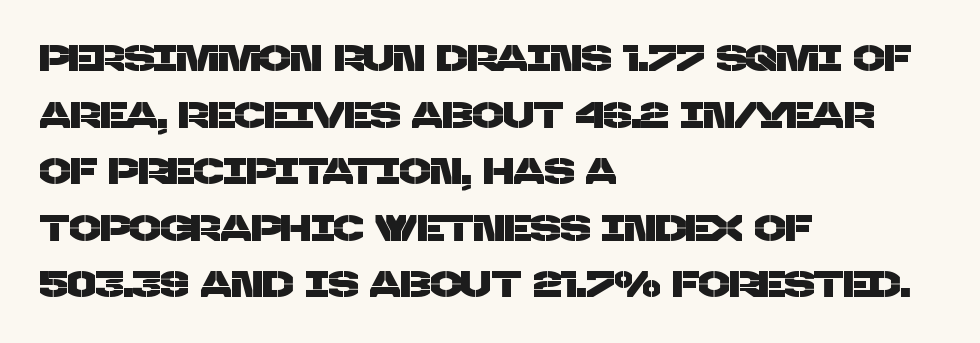
Look at the bottom of the vertical strokes: they stop flat, with no serifs. Rule under the text: the space is simply empty. A student would call this left alignment; a typographer would say flush left, rag right. The gaps between neighbouring characters are ordinary and unremarkable. A typesetter would call this proportional, since set widths differ per character.
